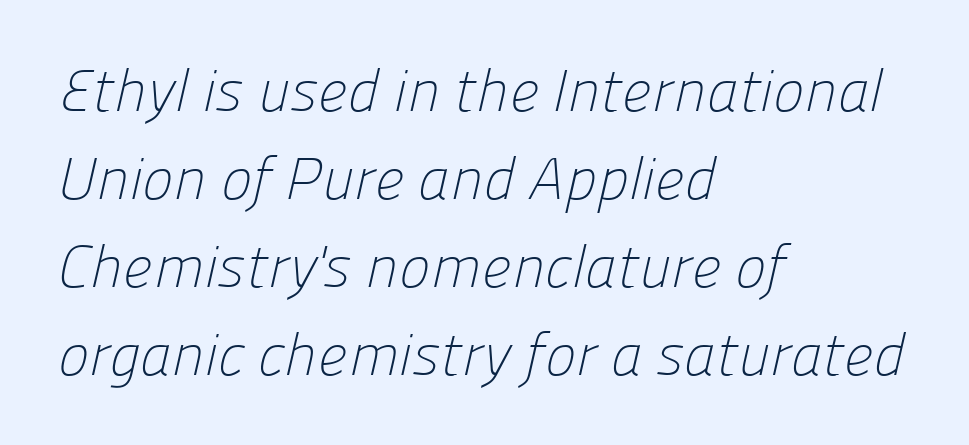
The passage shown stacks its lines at a standard gap. These glyphs show unthickened strokes, regular width or finer. These lines are rendered in a variable-pitch font. Does the type have serifs? No, each stem ends abruptly. The horizontal fit of the characters is conventional and even.
